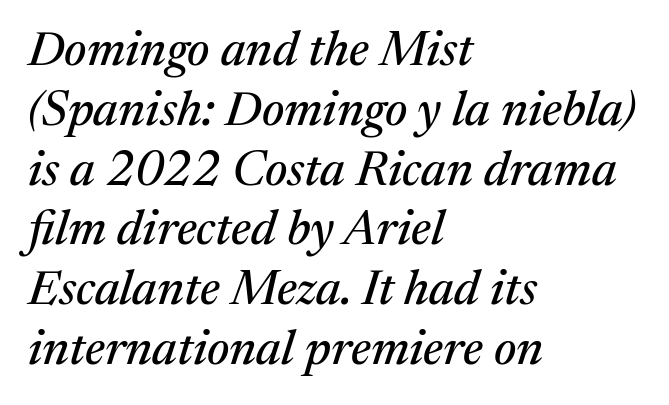
The image shows 49 px serif type, italic (leaning right); set left-aligned, line spacing 1.22x, normal letter spacing, not underlined; medium stroke contrast and a medium x-height.
